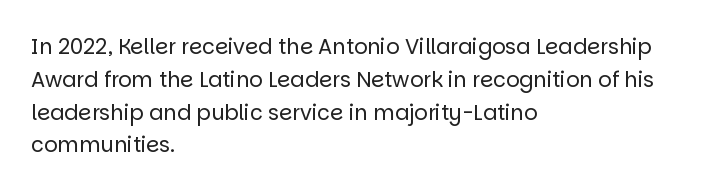
Q: Is the text bold? A: No.
Q: Is the text italic (slanted)? A: No, it is upright.
Q: Is the text underlined? A: No.
Q: How is the paragraph aligned? A: Left-aligned.
Q: Is the spacing between letters normal or unusually wide? A: Normal.
Q: Is the spacing between lines tight, normal or loose? A: Normal.
